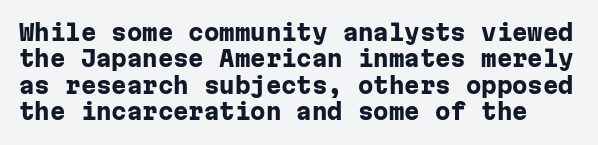
{"italic": "no", "bold": "yes", "underline": "no", "line_spacing_ratio": 1.2, "letter_spacing": "normal", "letter_spacing_em": 0.0, "glyph_px": 22}
